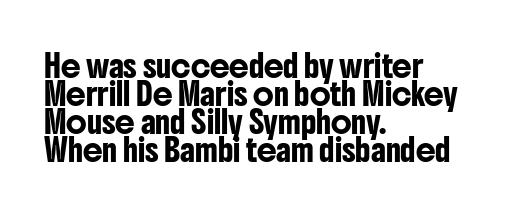
Style check: upright. Decoration check: the copy has no underline. The gaps between neighbouring characters are ordinary and unremarkable. This sample is left-justified, so line endings fall wherever the words run out. The rows are spaced the way most documents space them.
